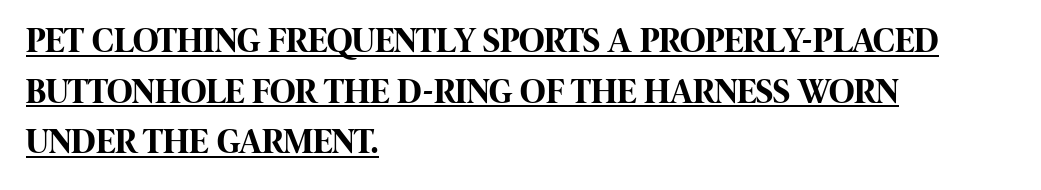
The specimen includes a rule beneath the text block's lines. The face used here is rendered with its standard letterfit. To sum up the face: it is a sans, with no serifs. Nope, not italic — everything's standing straight. All the whitespace from short lines collects on the right. I'd describe the lettering as bold — thick and assertive.
